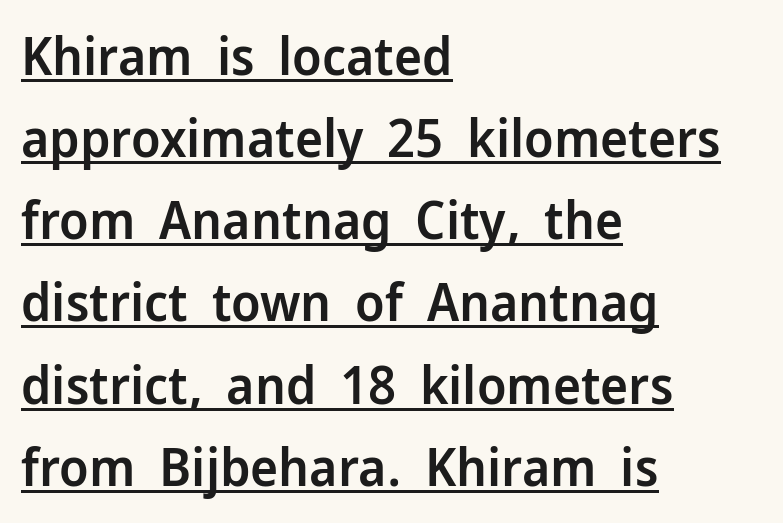
The image shows 53 px semibold sans-serif type, upright; set left-aligned, normal line spacing (1.55x), normal letter spacing, underlined; low stroke contrast and a medium x-height.
